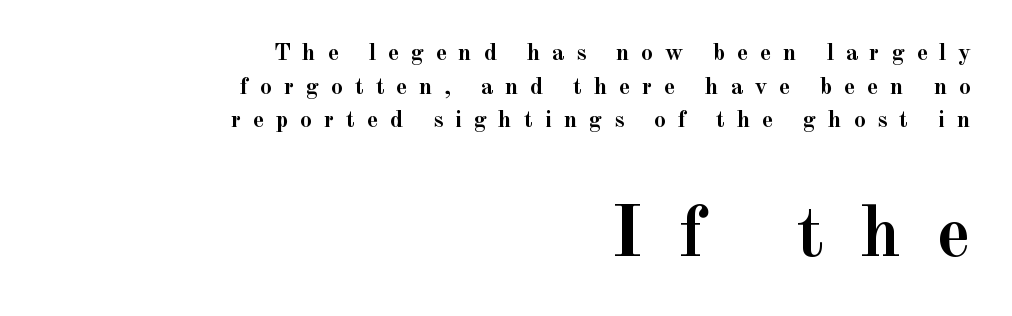
Words float on clear page, feet unadorned. Note the varied advance widths — an 'i' is clearly narrower than an 'm'. Between one letter and the next there's a generous, obvious gap. The rows are spaced the way most documents space them. The face used here has the dense, thick strokes of a bold.
